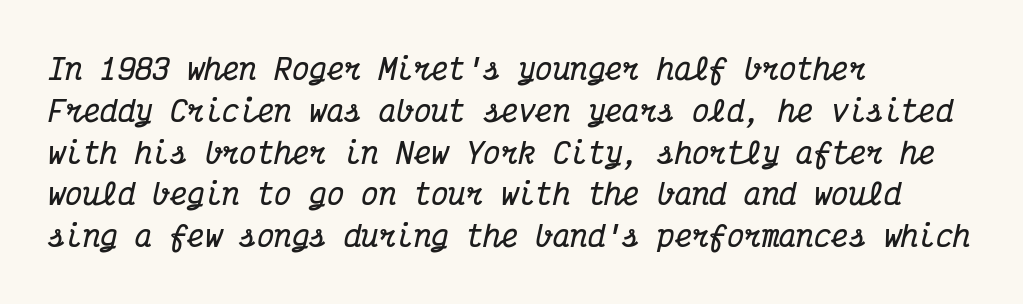
The image shows 29 px bold, condensed serif type, italic (leaning right), monospaced; set left-aligned, normal line spacing (1.44x), normal letter spacing, not underlined; medium stroke contrast and a medium x-height.
